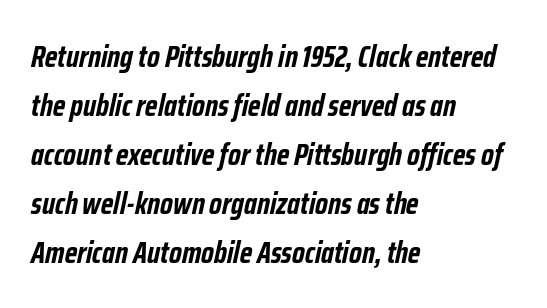
{"italic": "yes", "lean": "right", "slant_degrees": 12, "bold": "yes", "weight": "semibold", "width": "condensed", "stroke_contrast": "low", "x_height": "medium", "monospaced": "no", "underline": "no", "align": "left", "line_spacing": "normal", "line_spacing_ratio": 1.58, "letter_spacing": "normal", "letter_spacing_em": 0.0, "glyph_px": 31}
